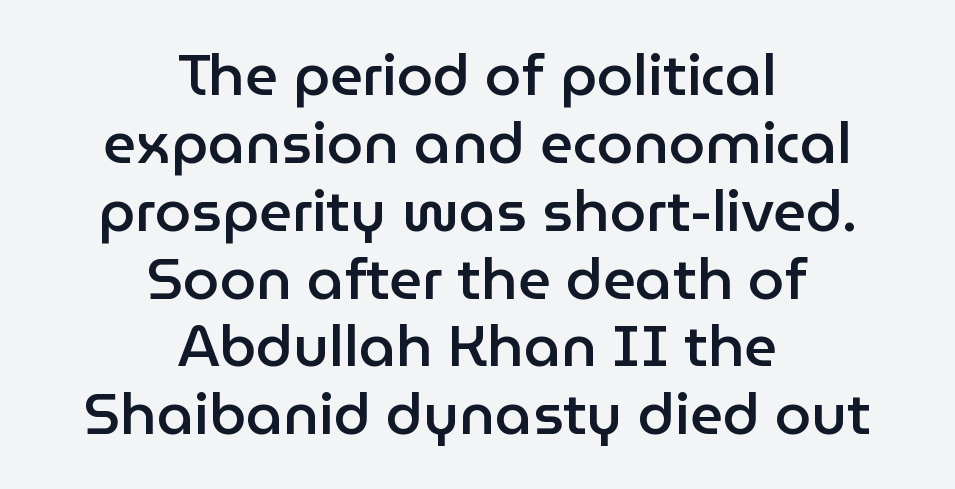
{"serif": "no", "italic": "no", "bold": "semi", "weight": "semibold", "width": "normal", "stroke_contrast": "low", "x_height": "medium", "monospaced": "no", "underline": "no", "align": "center", "line_spacing_ratio": 1.17, "letter_spacing": "normal", "letter_spacing_em": 0.0, "glyph_px": 58}
